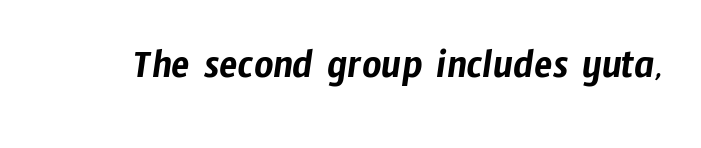
{"serif": "no", "width": "condensed", "stroke_contrast": "low", "x_height": "medium", "monospaced": "no", "underline": "no", "letter_spacing": "normal", "letter_spacing_em": 0.0, "glyph_px": 42}
